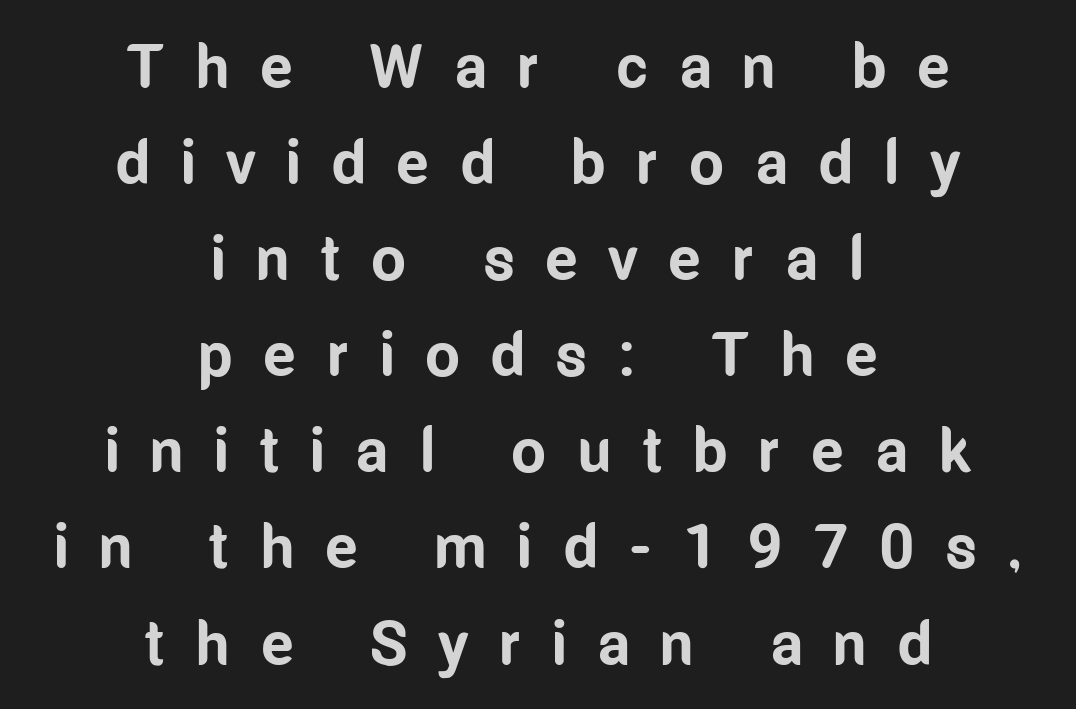
Q: Is the text bold? A: Yes.
Q: Is the text italic (slanted)? A: No, it is upright.
Q: Is the typeface a serif or a sans-serif typeface? A: Sans-serif.
Q: Is the text underlined? A: No.
Q: How is the paragraph aligned? A: Centered.
Q: Is the spacing between letters normal or unusually wide? A: Unusually wide.
Q: Is the spacing between lines tight, normal or loose? A: Normal.
Q: Width (condensed, normal, or wide)? A: Condensed.
Q: Stroke contrast? A: Low.
Q: x-height? A: Medium.
Q: Monospaced? A: No.
